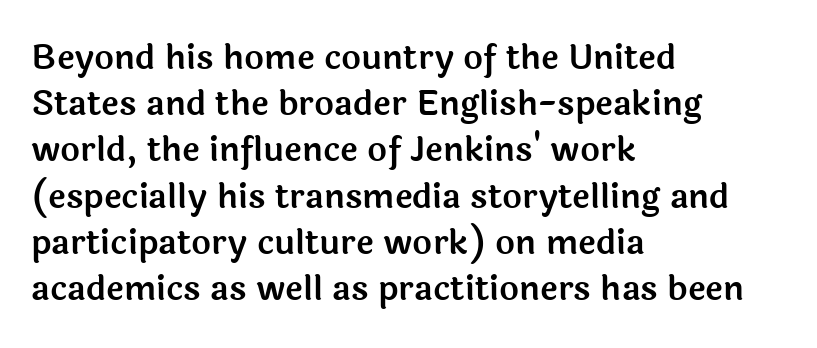
Q: Is the text italic (slanted)? A: No, it is upright.
Q: Is the typeface a serif or a sans-serif typeface? A: Sans-serif.
Q: Is the text underlined? A: No.
Q: How is the paragraph aligned? A: Left-aligned.
Q: Is the spacing between letters normal or unusually wide? A: Normal.
Q: Is the spacing between lines tight, normal or loose? A: Normal.
Q: Width (condensed, normal, or wide)? A: Normal.
Q: x-height? A: Medium.
Q: Monospaced? A: No.
